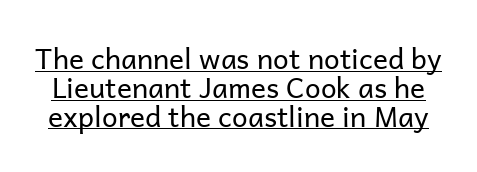
Q: Is the text bold? A: No.
Q: Is the text italic (slanted)? A: No, it is upright.
Q: Is the typeface a serif or a sans-serif typeface? A: Sans-serif.
Q: Is the text underlined? A: Yes.
Q: Is the spacing between letters normal or unusually wide? A: Normal.
Q: Is the spacing between lines tight, normal or loose? A: Tight.
Q: Width (condensed, normal, or wide)? A: Normal.
Q: Stroke contrast? A: Low.
Q: x-height? A: Medium.
Q: Monospaced? A: No.
